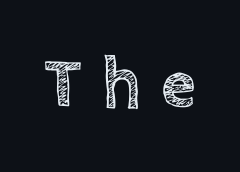
Q: Is the text italic (slanted)? A: No, it is upright.
Q: Is the text underlined? A: No.
Q: Is the spacing between letters normal or unusually wide? A: Unusually wide.
Q: Width (condensed, normal, or wide)? A: Normal.
Q: x-height? A: Large.
Q: Monospaced? A: No.
